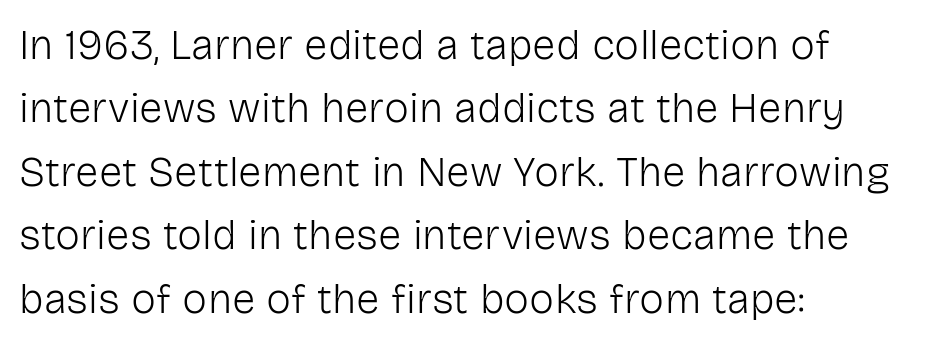
{"serif": "no", "italic": "no", "bold": "no", "weight": "light", "width": "normal", "stroke_contrast": "low", "x_height": "medium", "monospaced": "no", "underline": "no", "align": "left", "line_spacing": "normal", "line_spacing_ratio": 1.51, "letter_spacing": "normal", "letter_spacing_em": 0.0, "glyph_px": 42}
